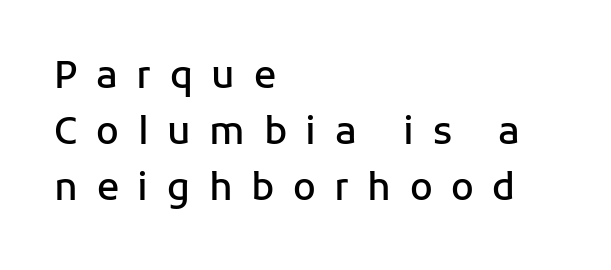
The image shows 37 px semibold sans-serif type, upright; set left-aligned, normal line spacing (1.52x), unusually wide letter spacing (+0.5 em), not underlined; low stroke contrast and a medium x-height.
